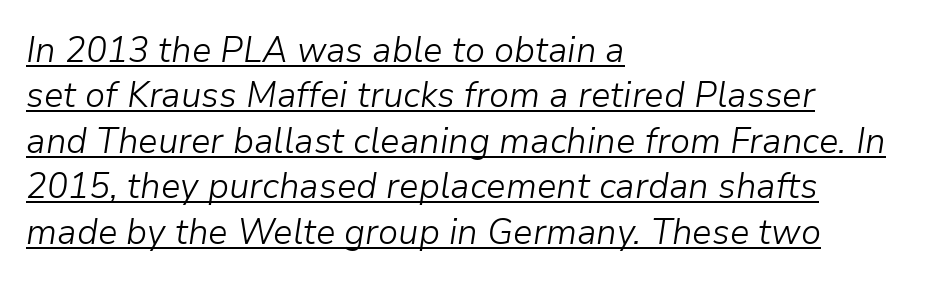
{"italic": "yes", "lean": "right", "slant_degrees": 9, "bold": "no", "weight": "light", "width": "normal", "stroke_contrast": "low", "x_height": "medium", "monospaced": "no", "underline": "yes", "align": "left", "line_spacing": "normal", "line_spacing_ratio": 1.3, "letter_spacing": "normal", "letter_spacing_em": 0.0, "glyph_px": 35}
